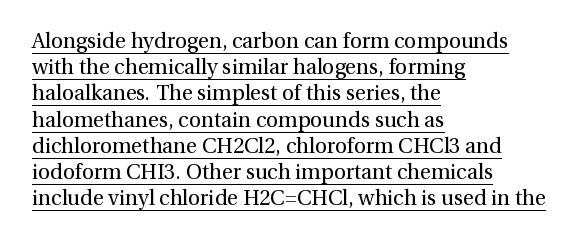
These lines are set flush left with a ragged right edge. Check the space under the baseline: a stroke is drawn there. The typography opts for an upright posture over an oblique one. Unbolded letterforms with no extra heft. In terms of letterspacing, this is plain default setting.
